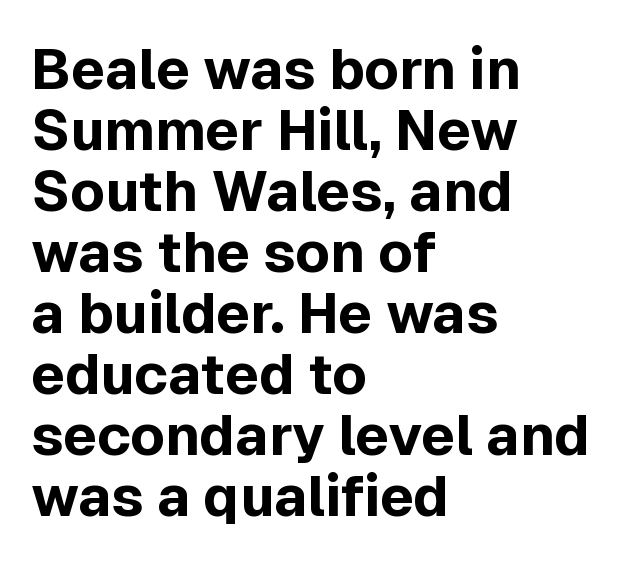
{"serif": "no", "italic": "no", "bold": "yes", "weight": "bold", "width": "normal", "x_height": "medium", "monospaced": "no", "underline": "no", "align": "left", "line_spacing": "tight", "line_spacing_ratio": 1.07, "letter_spacing": "normal", "letter_spacing_em": 0.0, "glyph_px": 57}
